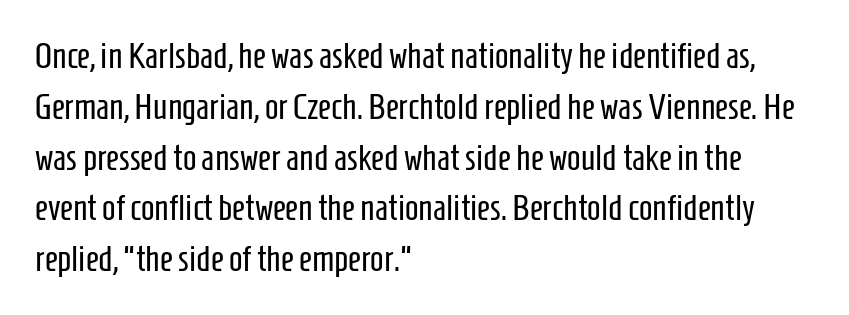
Q: Is the text bold? A: No.
Q: Is the text italic (slanted)? A: No, it is upright.
Q: Is the typeface a serif or a sans-serif typeface? A: Sans-serif.
Q: Is the text underlined? A: No.
Q: How is the paragraph aligned? A: Left-aligned.
Q: Is the spacing between letters normal or unusually wide? A: Normal.
Q: Is the spacing between lines tight, normal or loose? A: Normal.
Q: Width (condensed, normal, or wide)? A: Condensed.
Q: Stroke contrast? A: Low.
Q: x-height? A: Medium.
Q: Monospaced? A: No.
